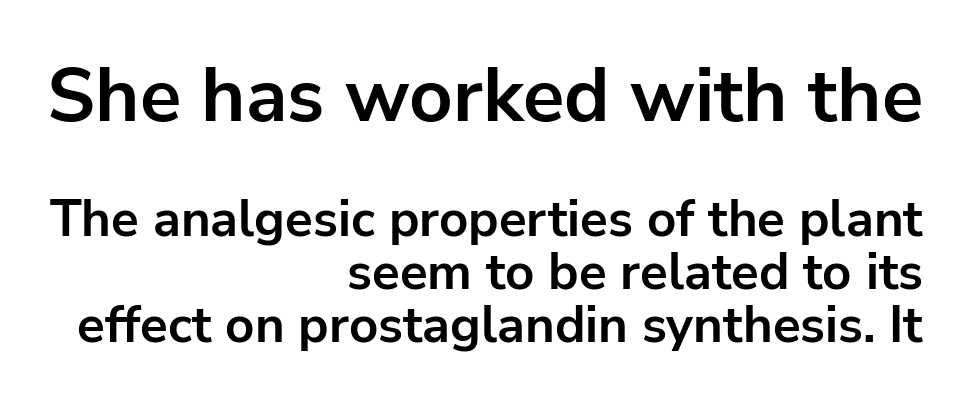
Honestly, there is no underline to notice here at all. The font's upright variant was chosen for this text. The passage shown is typeset with a sans-serif family. These lines stack with their right ends in a neat column. Each word holds together tightly as a unit, with standard inter-letter gaps.
